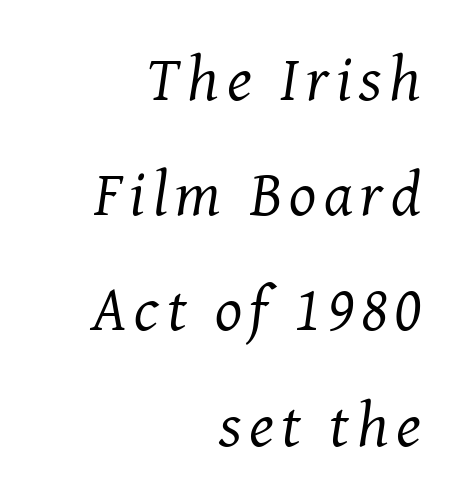
Q: Is the text bold? A: No.
Q: Is the text italic (slanted)? A: Yes, it leans right by about 8 degrees.
Q: Is the typeface a serif or a sans-serif typeface? A: Serif.
Q: Is the text underlined? A: No.
Q: How is the paragraph aligned? A: Right-aligned.
Q: Width (condensed, normal, or wide)? A: Normal.
Q: Stroke contrast? A: Medium.
Q: x-height? A: Medium.
Q: Monospaced? A: No.
